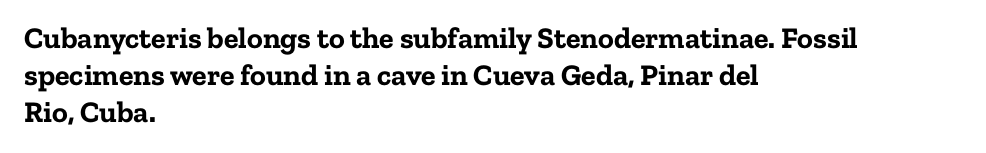
Q: Is the text bold? A: Yes.
Q: Is the text italic (slanted)? A: No, it is upright.
Q: Is the typeface a serif or a sans-serif typeface? A: Serif.
Q: Is the text underlined? A: No.
Q: How is the paragraph aligned? A: Left-aligned.
Q: Is the spacing between letters normal or unusually wide? A: Normal.
Q: Width (condensed, normal, or wide)? A: Normal.
Q: Stroke contrast? A: Low.
Q: x-height? A: Medium.
Q: Monospaced? A: No.
